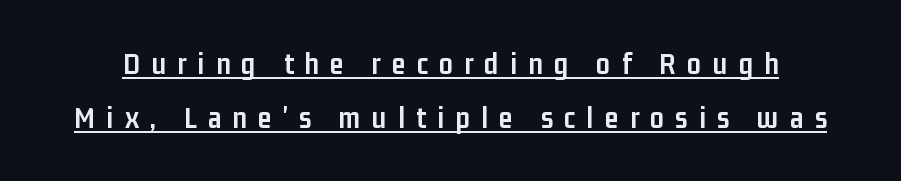
{"serif": "no", "italic": "no", "bold": "yes", "weight": "semibold", "width": "condensed", "stroke_contrast": "low", "x_height": "medium", "monospaced": "no", "underline": "yes", "line_spacing_ratio": 1.73, "letter_spacing": "wide", "letter_spacing_em": 0.36, "glyph_px": 31}
